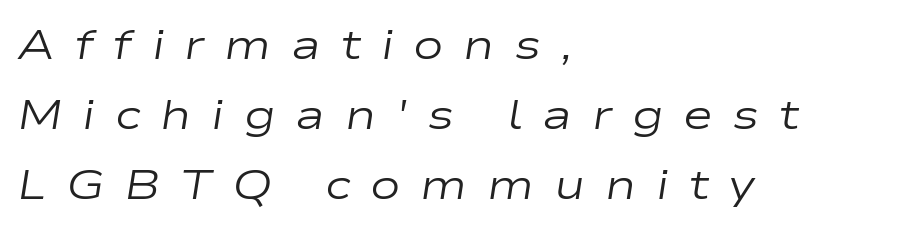
{"italic": "yes", "lean": "right", "slant_degrees": 9, "bold": "no", "weight": "regular", "width": "wide", "stroke_contrast": "low", "x_height": "medium", "monospaced": "no", "underline": "no", "align": "left", "line_spacing_ratio": 1.71, "letter_spacing": "wide", "letter_spacing_em": 0.48, "glyph_px": 41}
